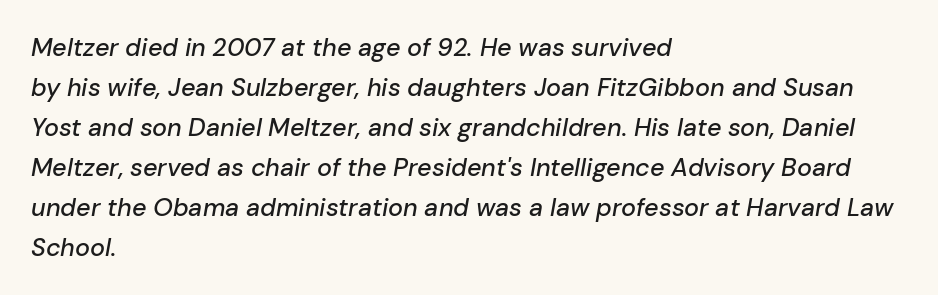
Q: Is the text italic (slanted)? A: Yes, it leans right by about 10 degrees.
Q: Is the text underlined? A: No.
Q: How is the paragraph aligned? A: Left-aligned.
Q: Is the spacing between letters normal or unusually wide? A: Normal.
Q: Is the spacing between lines tight, normal or loose? A: Normal.
